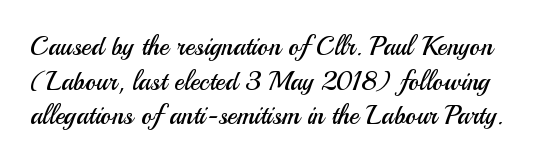
Q: Is the text bold? A: No.
Q: Is the text italic (slanted)? A: Yes.
Q: Is the text underlined? A: No.
Q: Is the spacing between letters normal or unusually wide? A: Normal.
Q: Is the spacing between lines tight, normal or loose? A: Normal.
